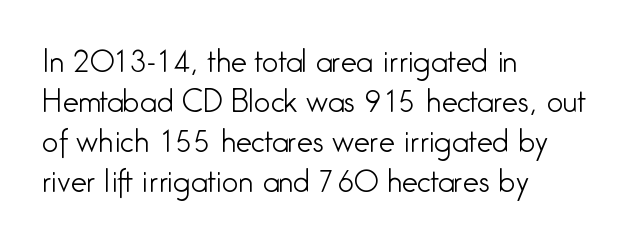
{"serif": "no", "italic": "no", "bold": "no", "weight": "light", "width": "condensed", "stroke_contrast": "low", "x_height": "medium", "monospaced": "no", "underline": "no", "align": "left", "line_spacing": "normal", "line_spacing_ratio": 1.38, "letter_spacing": "normal", "letter_spacing_em": 0.0, "glyph_px": 29}
